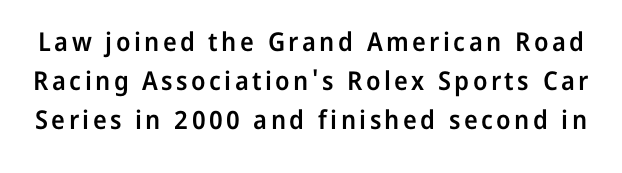
One glance says typical: line gaps are just what's usual. Italic? Not at all — the glyphs are vertical. Anything drawn beneath the words? Only blank space. Is the type bold? Partly — it's a semibold, heavier than regular but not fully bold.
